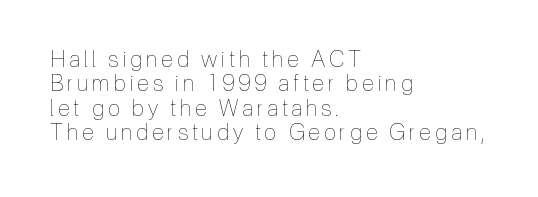
{"italic": "no", "bold": "no", "underline": "no", "align": "left", "line_spacing": "tight", "line_spacing_ratio": 1.11, "glyph_px": 22}
